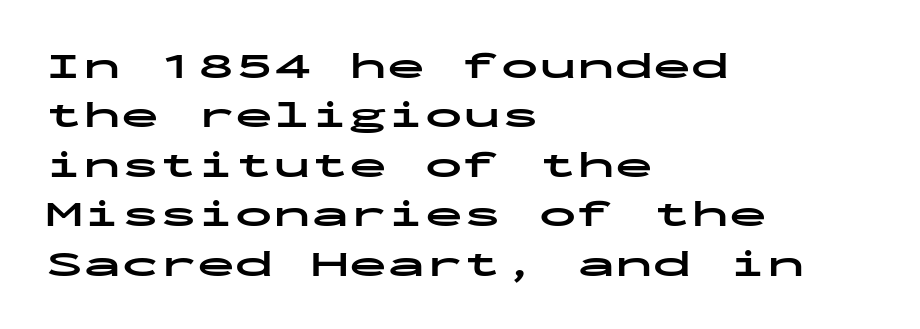
The image shows 38 px bold, wide sans-serif type, upright, monospaced; set left-aligned, normal line spacing (1.3x), normal letter spacing, not underlined; low stroke contrast and a medium x-height.
